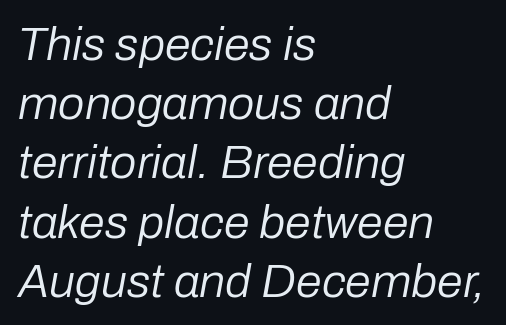
Q: Is the text bold? A: No.
Q: Is the text italic (slanted)? A: Yes, it leans right by about 10 degrees.
Q: Is the text underlined? A: No.
Q: How is the paragraph aligned? A: Left-aligned.
Q: Is the spacing between letters normal or unusually wide? A: Normal.
Q: Is the spacing between lines tight, normal or loose? A: Normal.
Q: Width (condensed, normal, or wide)? A: Normal.
Q: Stroke contrast? A: Low.
Q: x-height? A: Medium.
Q: Monospaced? A: No.
